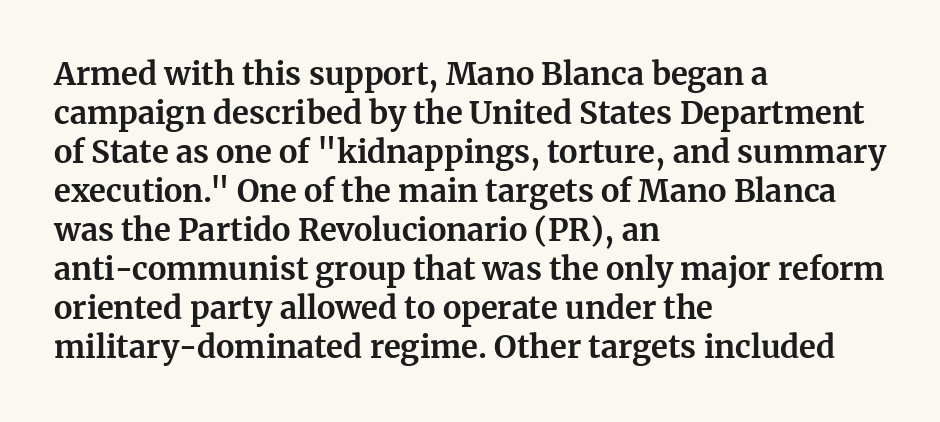
The strip under each line holds only bare page. Is there much room between lines? A standard amount, neither cramped nor airy. The letters advance in unequal steps, a hallmark of proportional type. This is roman type, the default non-slanted kind. A full-strength bold gives these letters their thick strokes. Short note: letters normally spaced.
